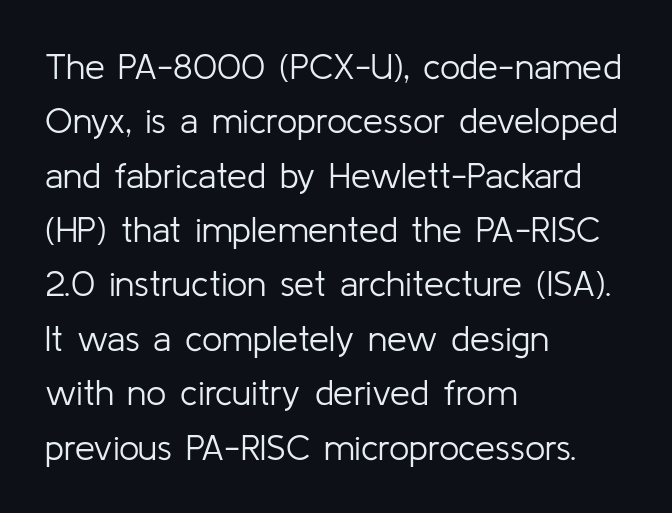
Q: Is the text bold? A: No.
Q: Is the text italic (slanted)? A: No, it is upright.
Q: Is the typeface a serif or a sans-serif typeface? A: Sans-serif.
Q: Is the text underlined? A: No.
Q: How is the paragraph aligned? A: Left-aligned.
Q: Is the spacing between letters normal or unusually wide? A: Normal.
Q: Is the spacing between lines tight, normal or loose? A: Normal.
Q: Width (condensed, normal, or wide)? A: Normal.
Q: Stroke contrast? A: Low.
Q: x-height? A: Medium.
Q: Monospaced? A: No.
